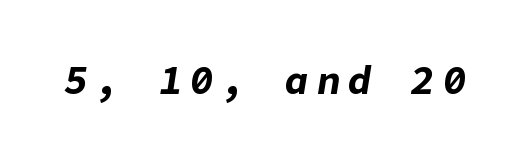
Q: Is the text bold? A: Yes.
Q: Is the text italic (slanted)? A: Yes, it leans right by about 9 degrees.
Q: Is the text underlined? A: No.
Q: Width (condensed, normal, or wide)? A: Normal.
Q: Stroke contrast? A: Low.
Q: x-height? A: Medium.
